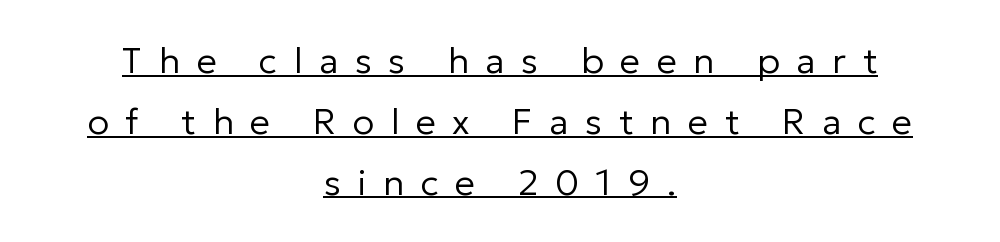
The image shows 36 px regular-weight sans-serif type, upright; set centered, normal line spacing (1.69x), unusually wide letter spacing (+0.46 em), underlined; low stroke contrast and a medium x-height.
